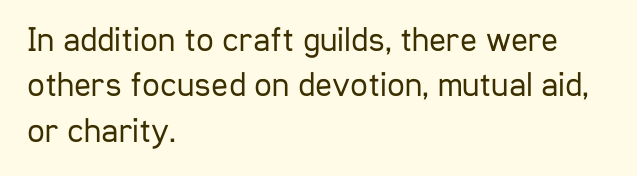
Q: Is the text bold? A: No.
Q: Is the text italic (slanted)? A: No, it is upright.
Q: Is the typeface a serif or a sans-serif typeface? A: Sans-serif.
Q: Is the text underlined? A: No.
Q: How is the paragraph aligned? A: Left-aligned.
Q: Is the spacing between letters normal or unusually wide? A: Normal.
Q: Is the spacing between lines tight, normal or loose? A: Normal.
Q: Width (condensed, normal, or wide)? A: Condensed.
Q: Stroke contrast? A: Low.
Q: x-height? A: Medium.
Q: Monospaced? A: No.
